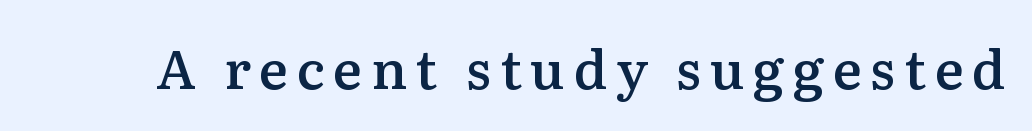
{"serif": "yes", "italic": "no", "bold": "semi", "weight": "semibold", "width": "normal", "stroke_contrast": "medium", "x_height": "medium", "monospaced": "no", "underline": "no", "glyph_px": 54}
